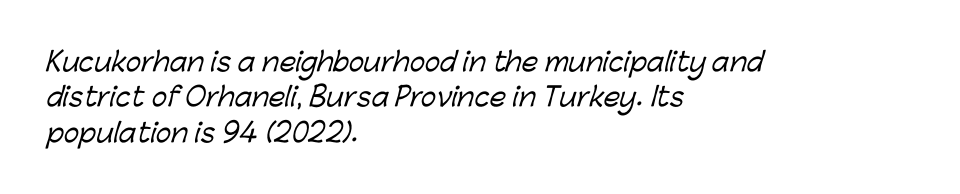
Q: Is the text underlined? A: No.
Q: How is the paragraph aligned? A: Left-aligned.
Q: Is the spacing between letters normal or unusually wide? A: Normal.
Q: Is the spacing between lines tight, normal or loose? A: Normal.
